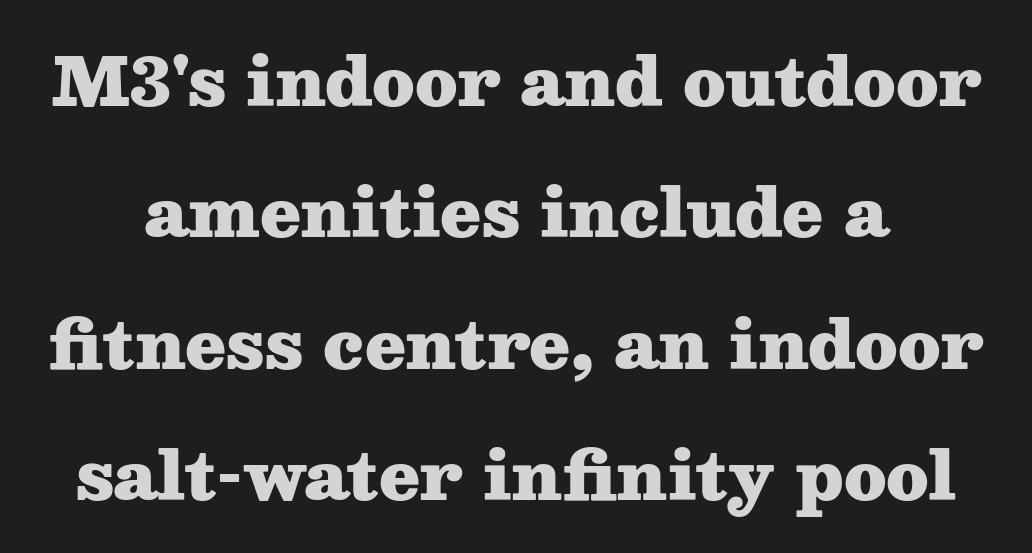
{"serif": "yes", "italic": "no", "bold": "yes", "weight": "heavy", "width": "wide", "stroke_contrast": "medium", "x_height": "medium", "monospaced": "no", "underline": "no", "line_spacing": "loose", "line_spacing_ratio": 1.99, "letter_spacing": "normal", "letter_spacing_em": 0.0, "glyph_px": 66}
